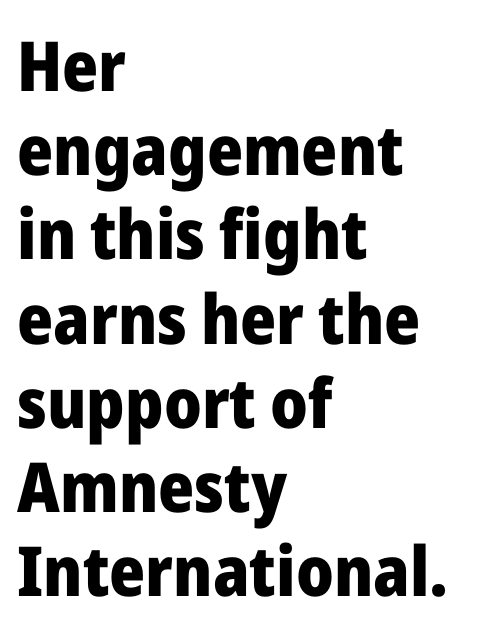
The image shows 69 px heavy sans-serif type, upright; set left-aligned, line spacing 1.22x, normal letter spacing, not underlined; low stroke contrast and a medium x-height.
